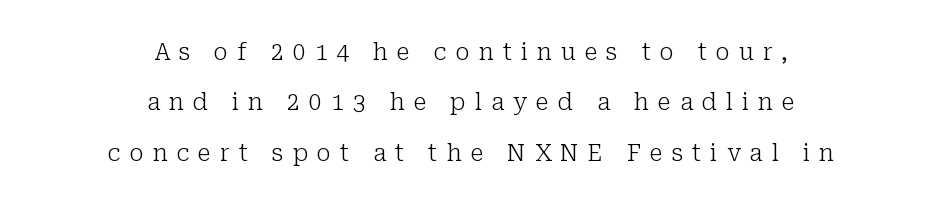
Q: Is the text bold? A: No.
Q: Is the text italic (slanted)? A: No, it is upright.
Q: Is the text underlined? A: No.
Q: How is the paragraph aligned? A: Centered.
Q: Is the spacing between letters normal or unusually wide? A: Unusually wide.
Q: Is the spacing between lines tight, normal or loose? A: Loose.
